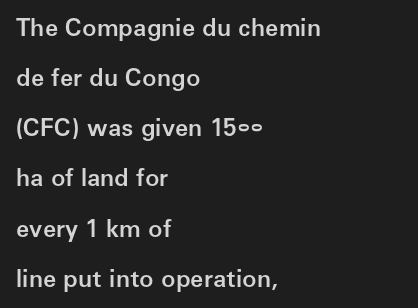
If you drew a ruler down the left edge, every line would touch it. A typesetter would mark this as roman, not italic. The vertical gap from one line to the next is large. The glyphs are unaccompanied by any horizontal stroke below them.
